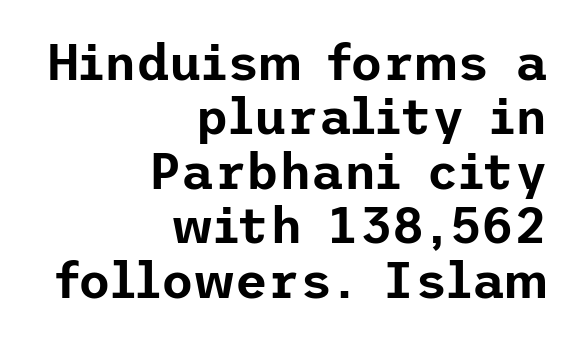
The typeface chosen for these lines omits serifs. Visually the block forms a straight wall on the right and a jagged coastline on the left. The block of text is dense from top to bottom, with scant space between rows. Descenders hang freely into open space. Posture: upright roman. Tracking value appears to be zero — textbook default spacing.
